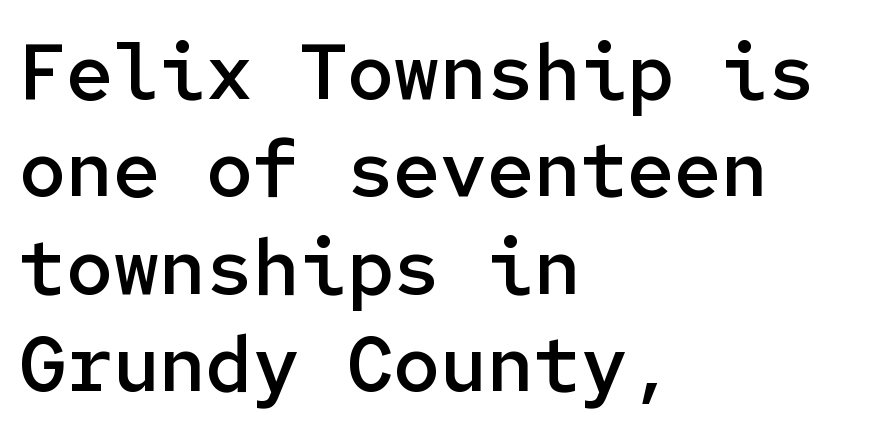
{"serif": "no", "italic": "no", "bold": "semi", "weight": "semibold", "width": "normal", "stroke_contrast": "low", "x_height": "medium", "monospaced": "yes", "underline": "no", "align": "left", "line_spacing": "normal", "line_spacing_ratio": 1.25, "letter_spacing": "normal", "letter_spacing_em": 0.0, "glyph_px": 78}
